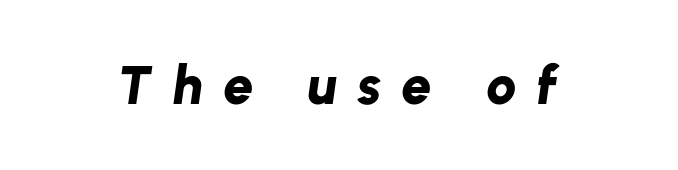
Q: Is the text bold? A: Yes.
Q: Is the text italic (slanted)? A: Yes, it leans right by about 8 degrees.
Q: Is the text underlined? A: No.
Q: Is the spacing between letters normal or unusually wide? A: Unusually wide.
Q: Width (condensed, normal, or wide)? A: Normal.
Q: Stroke contrast? A: Low.
Q: x-height? A: Medium.
Q: Monospaced? A: No.
